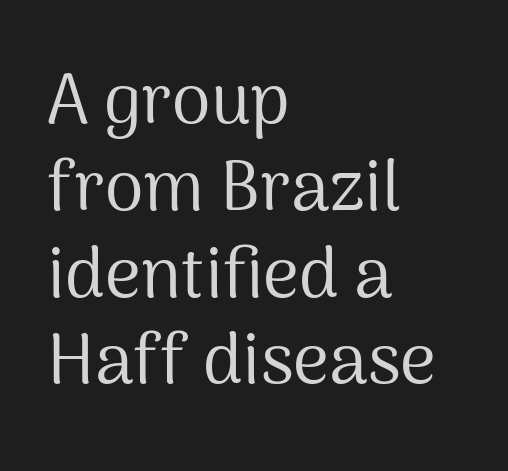
Q: Is the text bold? A: No.
Q: Is the text italic (slanted)? A: No, it is upright.
Q: Is the typeface a serif or a sans-serif typeface? A: Sans-serif.
Q: Is the text underlined? A: No.
Q: How is the paragraph aligned? A: Left-aligned.
Q: Is the spacing between letters normal or unusually wide? A: Normal.
Q: Width (condensed, normal, or wide)? A: Normal.
Q: Stroke contrast? A: Medium.
Q: x-height? A: Medium.
Q: Monospaced? A: No.
